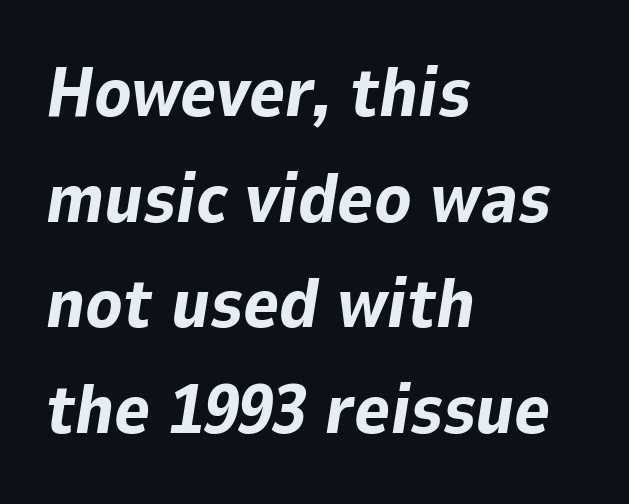
Q: Is the text bold? A: Yes.
Q: Is the text italic (slanted)? A: Yes, it leans right by about 9 degrees.
Q: Is the text underlined? A: No.
Q: How is the paragraph aligned? A: Left-aligned.
Q: Is the spacing between letters normal or unusually wide? A: Normal.
Q: Is the spacing between lines tight, normal or loose? A: Normal.
Q: Width (condensed, normal, or wide)? A: Normal.
Q: Stroke contrast? A: Low.
Q: x-height? A: Medium.
Q: Monospaced? A: No.
